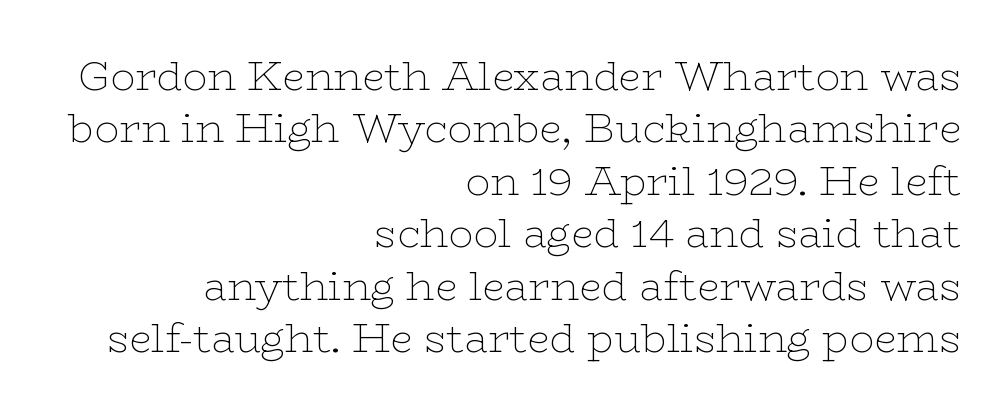
{"serif": "yes", "italic": "no", "bold": "no", "weight": "thin", "width": "wide", "stroke_contrast": "low", "x_height": "medium", "monospaced": "no", "underline": "no", "align": "right", "line_spacing": "normal", "line_spacing_ratio": 1.28, "letter_spacing": "normal", "letter_spacing_em": 0.0, "glyph_px": 41}
